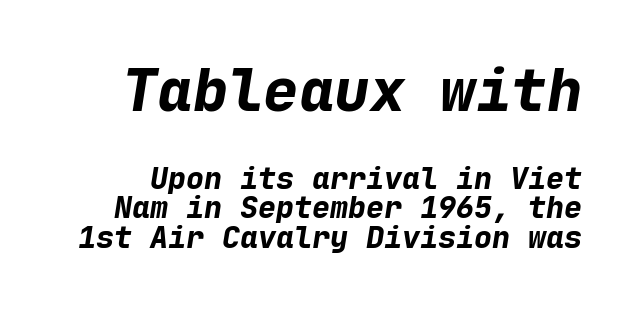
The rendering applies a slant to the glyphs. Reading down the column, the eye jumps only a short way to each next line. Between one letter and the next there's only the usual sliver of space. Summary of weight: heavy, a full bold. The string is rendered with underlining switched off.
